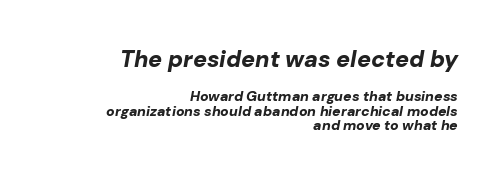
{"italic": "yes", "lean": "right", "slant_degrees": 10, "bold": "yes", "underline": "no", "align": "right", "line_spacing": "tight", "line_spacing_ratio": 1.06, "letter_spacing": "normal", "letter_spacing_em": 0.0, "larger_block": "first", "size_ratio": 1.64, "glyph_px": 23}
